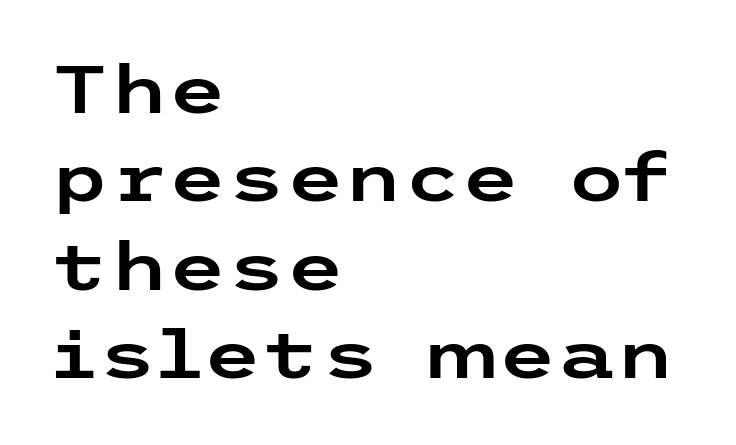
{"serif": "no", "italic": "no", "width": "wide", "stroke_contrast": "low", "x_height": "medium", "underline": "no", "align": "left", "line_spacing": "normal", "line_spacing_ratio": 1.32, "letter_spacing": "normal", "letter_spacing_em": 0.0, "glyph_px": 67}
